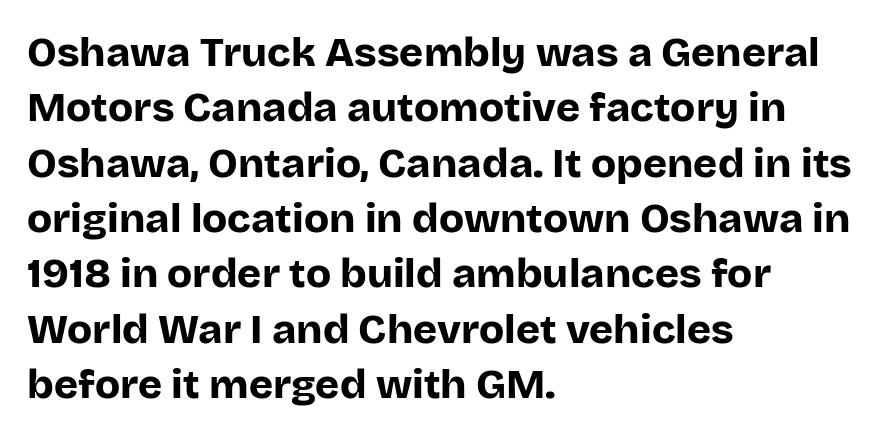
{"serif": "no", "italic": "no", "bold": "yes", "weight": "bold", "width": "normal", "stroke_contrast": "low", "x_height": "large", "monospaced": "no", "underline": "no", "align": "left", "line_spacing": "normal", "line_spacing_ratio": 1.35, "letter_spacing": "normal", "letter_spacing_em": 0.0, "glyph_px": 41}
